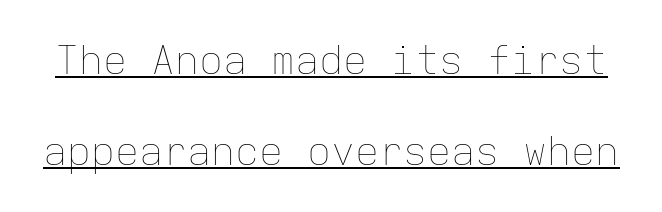
The image shows 40 px thin type, upright, monospaced; set loose line spacing (2.27x), normal letter spacing, underlined; low stroke contrast and a medium x-height.
